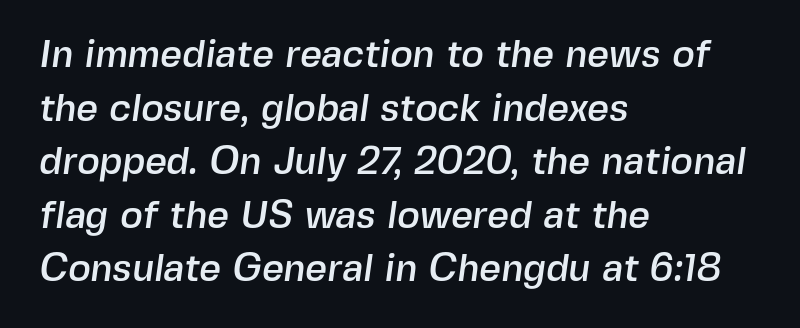
The image shows 38 px sans-serif type; set left-aligned, normal line spacing (1.41x), normal letter spacing, not underlined; a medium x-height.
